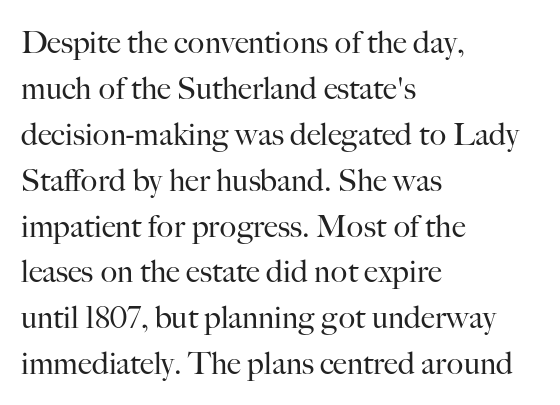
{"serif": "yes", "italic": "no", "bold": "no", "weight": "regular", "width": "normal", "stroke_contrast": "high", "x_height": "small", "monospaced": "no", "underline": "no", "align": "left", "line_spacing": "normal", "line_spacing_ratio": 1.48, "letter_spacing": "normal", "letter_spacing_em": 0.0, "glyph_px": 31}
